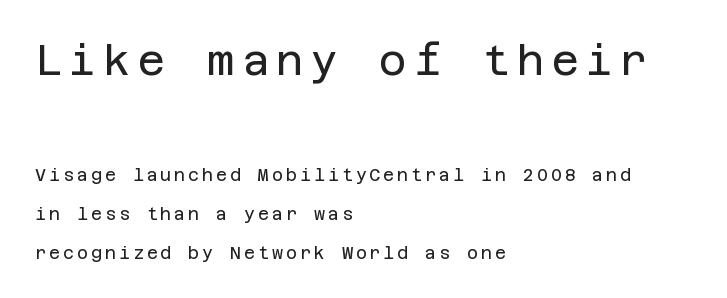
Q: Is the text bold? A: No.
Q: Is the text italic (slanted)? A: No, it is upright.
Q: Is the typeface a serif or a sans-serif typeface? A: Sans-serif.
Q: Is the text underlined? A: No.
Q: How is the paragraph aligned? A: Left-aligned.
Q: Is the spacing between lines tight, normal or loose? A: Loose.
Q: Which block of text is set in a larger size, the first (top) or the second (bottom)? A: The first (top) one.
Q: Width (condensed, normal, or wide)? A: Normal.
Q: Stroke contrast? A: Low.
Q: x-height? A: Large.
